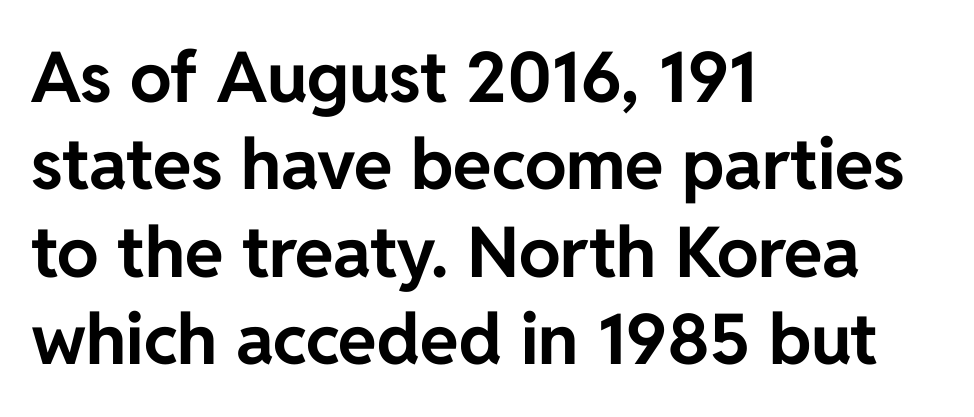
Serifs: no, the terminals of the letterforms are clean. Inter-character spacing is left at the font's built-in metrics. Reading down the column, the eye jumps a familiar distance to each next line. Thick stems and heavy bowls — unmistakably bold.
